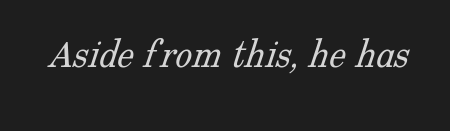
Inter-character spacing is left at the font's built-in metrics. Bare-footed words on every line. Do the characters align in a grid? No, the font is proportional. No chunkiness to these letters — they're not bold.
